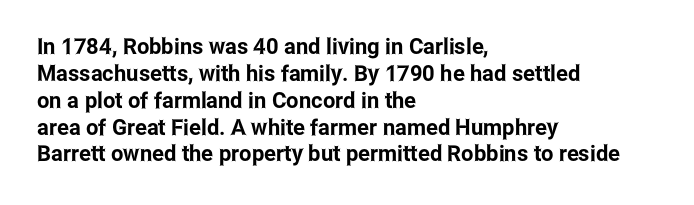
Q: Is the text italic (slanted)? A: No, it is upright.
Q: Is the text underlined? A: No.
Q: How is the paragraph aligned? A: Left-aligned.
Q: Is the spacing between letters normal or unusually wide? A: Normal.
